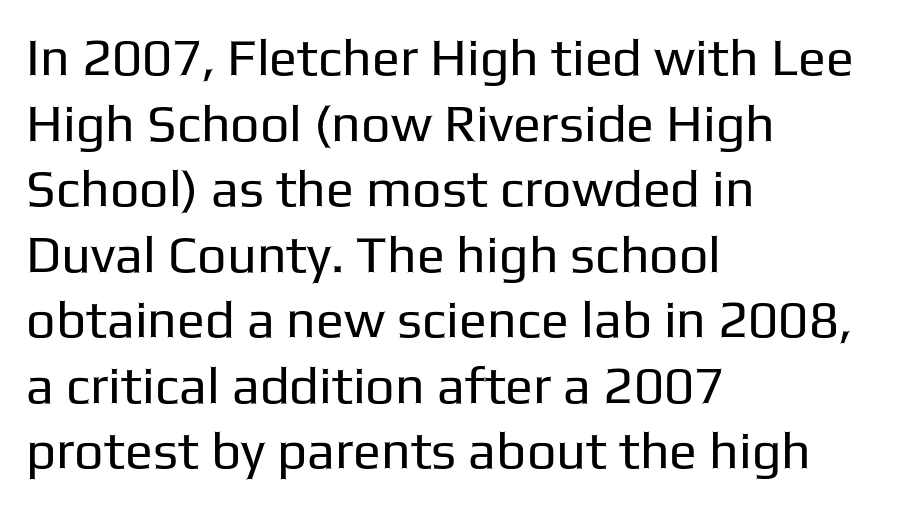
Q: Is the text bold? A: No.
Q: Is the text italic (slanted)? A: No, it is upright.
Q: Is the typeface a serif or a sans-serif typeface? A: Sans-serif.
Q: Is the text underlined? A: No.
Q: How is the paragraph aligned? A: Left-aligned.
Q: Is the spacing between letters normal or unusually wide? A: Normal.
Q: Is the spacing between lines tight, normal or loose? A: Normal.
Q: Width (condensed, normal, or wide)? A: Normal.
Q: Stroke contrast? A: Low.
Q: x-height? A: Medium.
Q: Monospaced? A: No.
